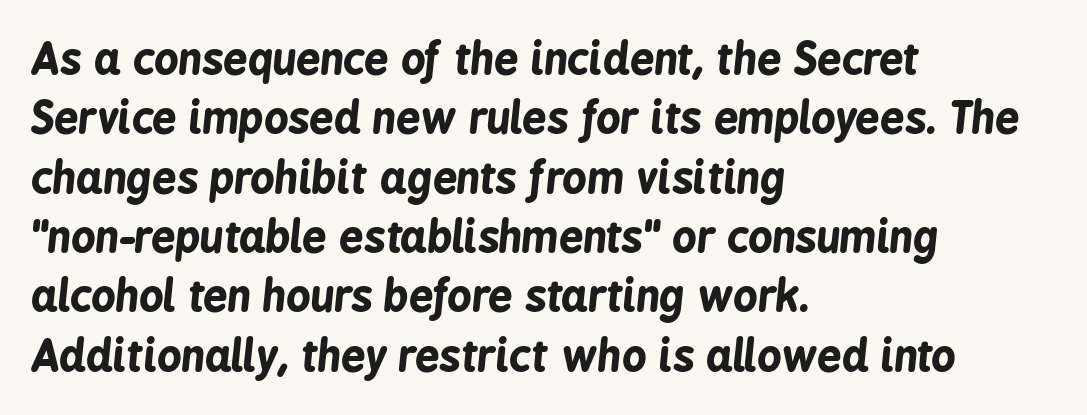
The image shows 43 px bold, condensed type, italic (leaning right); set left-aligned, normal line spacing (1.38x), normal letter spacing, not underlined; low stroke contrast and a medium x-height.
